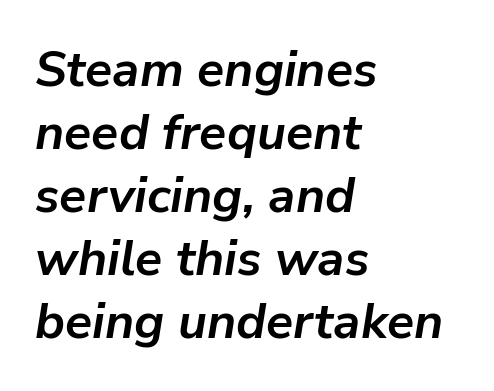
The letters are bold, with thick, heavy strokes. The compositor pushed each line to the left boundary. Character widths vary here, with narrow letters taking less room than wide ones. The specimen omits any rule beneath the text block's lines.
